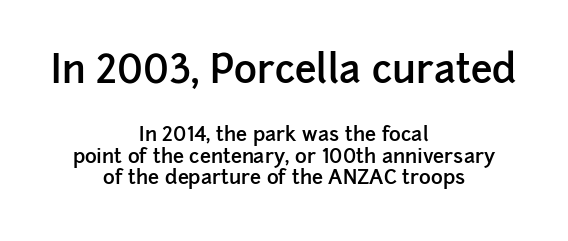
The words here are not underlined. A typesetter would call this zero additional tracking. The typography opts for an upright posture over an oblique one. Varying glyph widths throughout — classic text-font behaviour.
